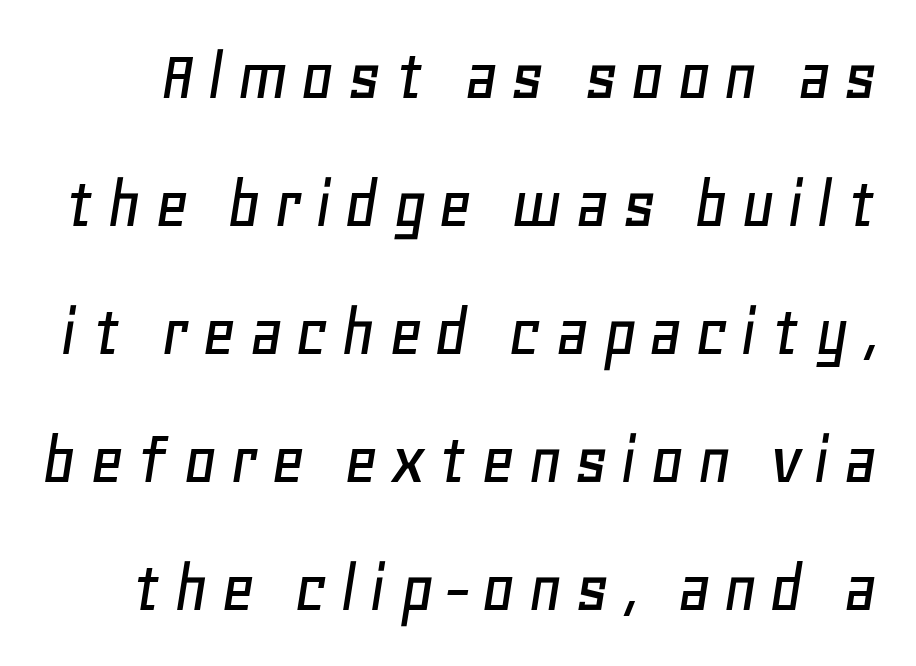
{"italic": "yes", "lean": "right", "slant_degrees": 11, "width": "normal", "stroke_contrast": "low", "x_height": "large", "monospaced": "no", "underline": "no", "line_spacing_ratio": 1.73, "glyph_px": 74}
